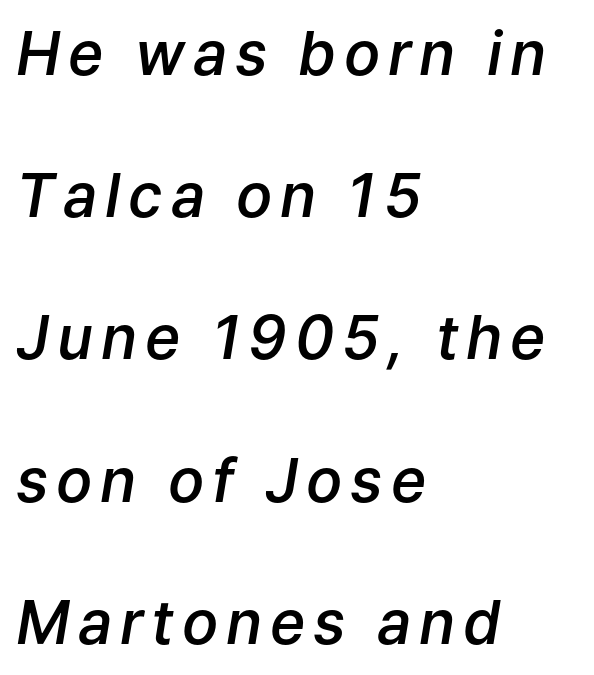
Q: Is the text bold? A: Semi-bold.
Q: Is the text italic (slanted)? A: Yes, it leans right by about 9 degrees.
Q: Is the text underlined? A: No.
Q: How is the paragraph aligned? A: Left-aligned.
Q: Is the spacing between lines tight, normal or loose? A: Loose.
Q: Width (condensed, normal, or wide)? A: Normal.
Q: Stroke contrast? A: Low.
Q: x-height? A: Medium.
Q: Monospaced? A: No.
